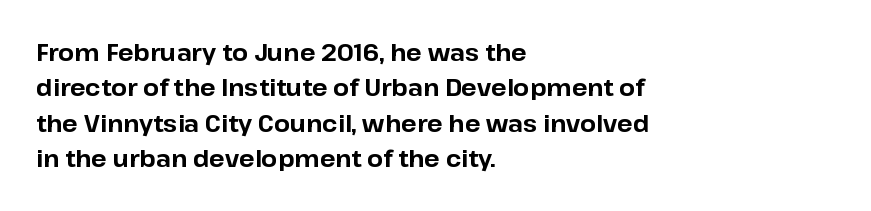
The strip under each line holds only bare page. The designer left line spacing at the default. Typeset ragged right — the left edge is the straight one. Heavy-handed strokes throughout: this text is bold.
